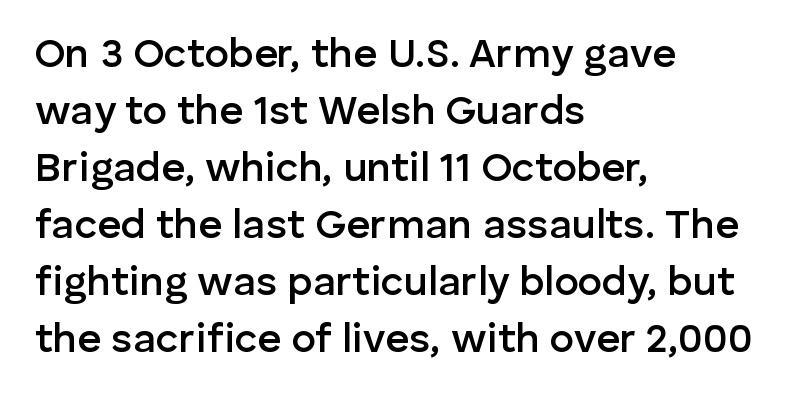
The image shows 41 px semibold sans-serif type, upright; set left-aligned, normal line spacing (1.39x), normal letter spacing, not underlined; low stroke contrast and a medium x-height.
